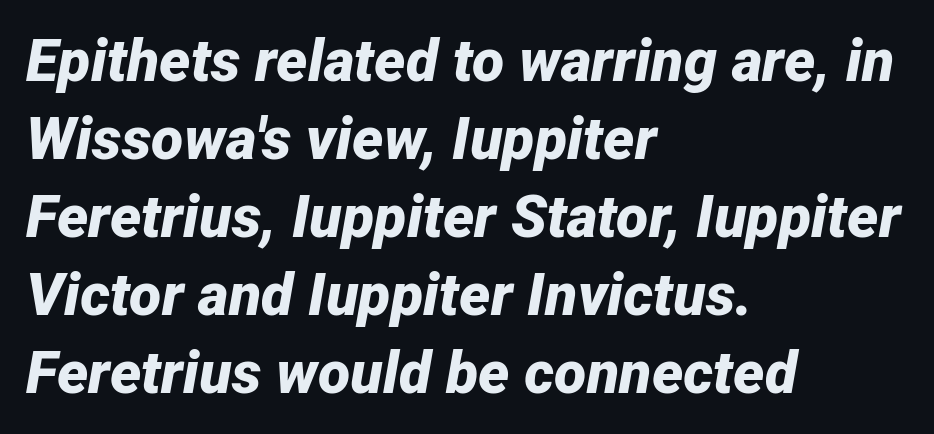
Q: Is the text bold? A: Yes.
Q: Is the text italic (slanted)? A: Yes, it leans right by about 12 degrees.
Q: Is the text underlined? A: No.
Q: How is the paragraph aligned? A: Left-aligned.
Q: Is the spacing between letters normal or unusually wide? A: Normal.
Q: Is the spacing between lines tight, normal or loose? A: Normal.
Q: Width (condensed, normal, or wide)? A: Normal.
Q: Stroke contrast? A: Low.
Q: x-height? A: Medium.
Q: Monospaced? A: No.
